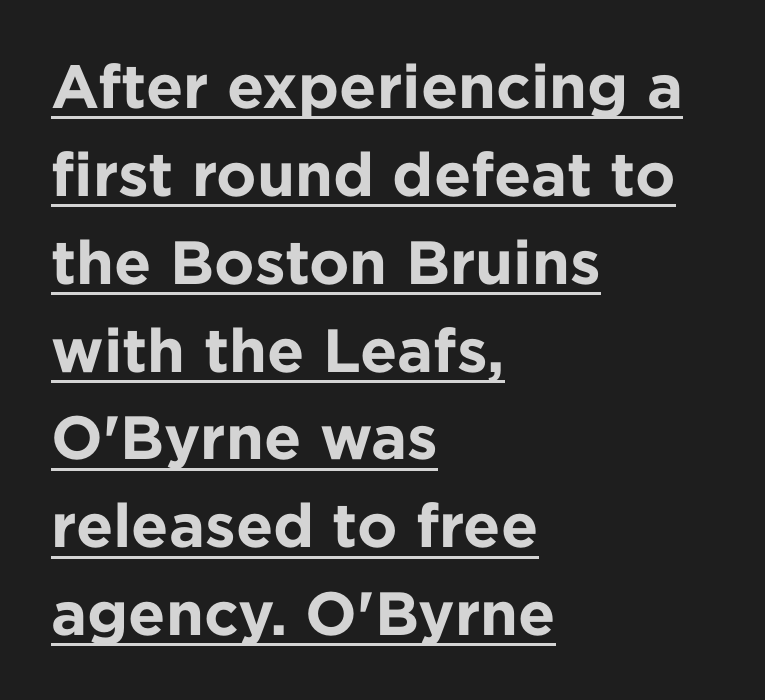
The image shows 61 px bold sans-serif type, upright; set left-aligned, normal line spacing (1.44x), normal letter spacing, underlined; low stroke contrast and a medium x-height.
